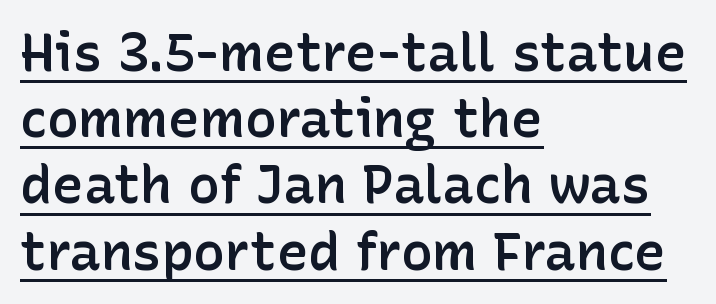
Q: Is the text bold? A: Semi-bold.
Q: Is the text italic (slanted)? A: No, it is upright.
Q: Is the typeface a serif or a sans-serif typeface? A: Sans-serif.
Q: Is the text underlined? A: Yes.
Q: How is the paragraph aligned? A: Left-aligned.
Q: Is the spacing between letters normal or unusually wide? A: Normal.
Q: Is the spacing between lines tight, normal or loose? A: Normal.
Q: Width (condensed, normal, or wide)? A: Normal.
Q: Stroke contrast? A: Low.
Q: x-height? A: Medium.
Q: Monospaced? A: No.
